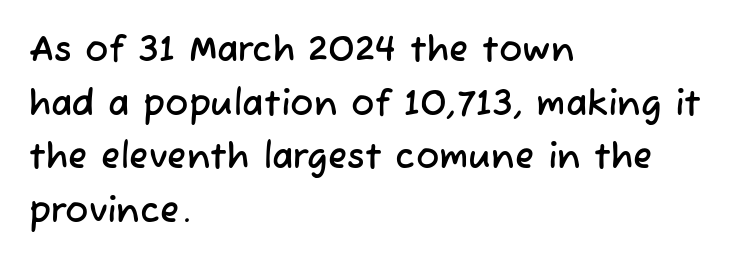
The designer left line spacing at the default. Is the letter spacing exaggerated? No — it looks like the ordinary default. These lines stack with their left ends in a neat column. Here the designer chose a conventional face with non-uniform glyph widths. Underline: absent.
